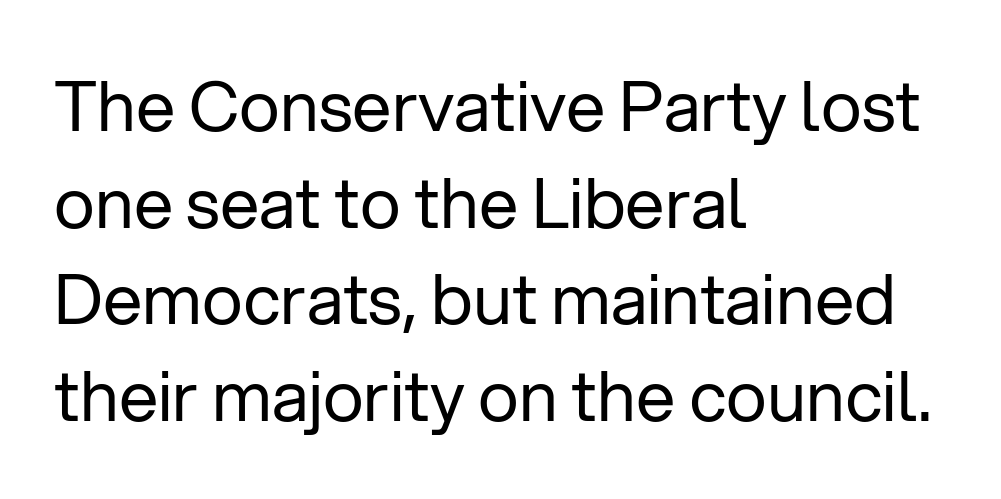
The image shows 70 px regular-weight sans-serif type, upright; set left-aligned, normal line spacing (1.38x), normal letter spacing, not underlined; low stroke contrast and a medium x-height.
